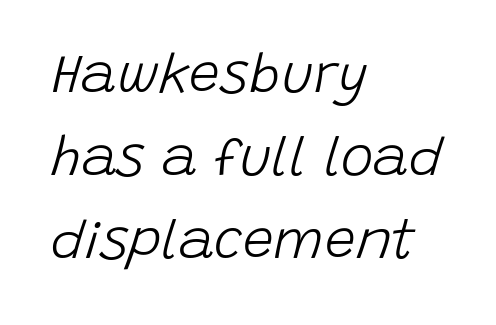
Here the designer chose a conventional face with non-uniform glyph widths. The paragraph shown leans on its left margin. Underline: absent. Rendered with sloped, italic letterforms.
